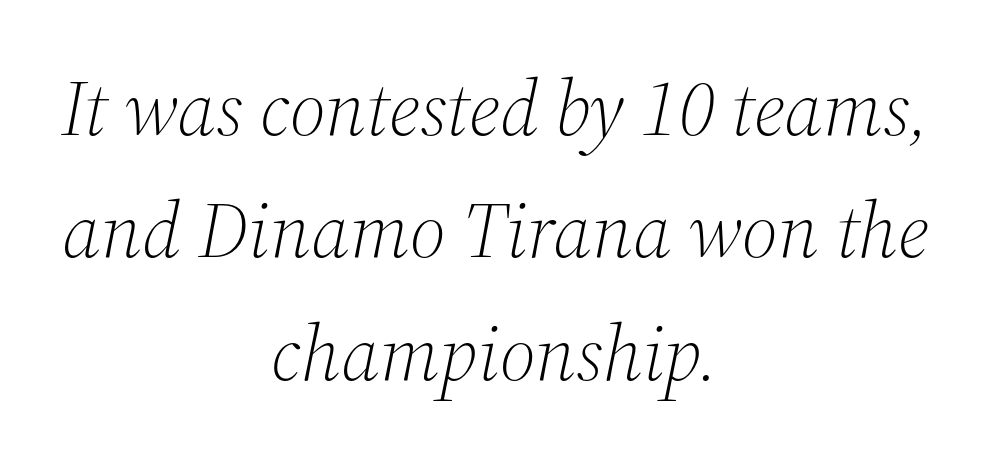
Students, note that the glyphs here touch the page at normal intervals. Varying glyph widths throughout — classic text-font behaviour. Look at the bottom of the vertical strokes: they flare into serifs here. The line-height multiplier appears to be the usual default. Horizontal alignment here is central, giving a formal, balanced look.
